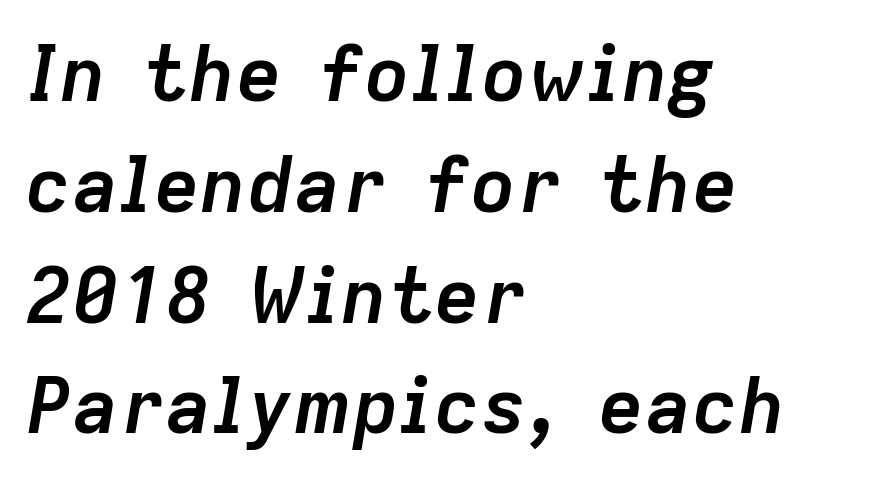
{"italic": "yes", "lean": "right", "slant_degrees": 9, "bold": "yes", "weight": "semibold", "width": "normal", "stroke_contrast": "low", "x_height": "medium", "monospaced": "no", "underline": "no", "align": "left", "line_spacing": "normal", "line_spacing_ratio": 1.42, "letter_spacing": "normal", "letter_spacing_em": 0.0, "glyph_px": 78}
